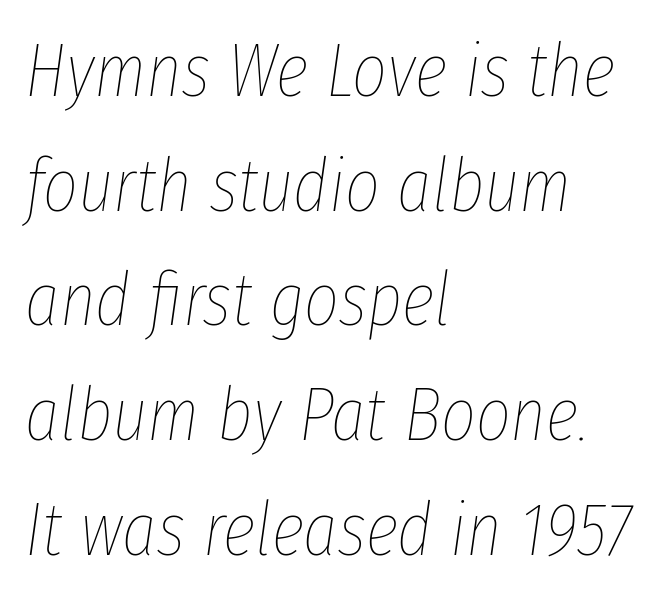
The image shows 75 px thin, condensed type, italic (leaning right); set left-aligned, normal line spacing (1.53x), normal letter spacing, not underlined; low stroke contrast and a medium x-height.
